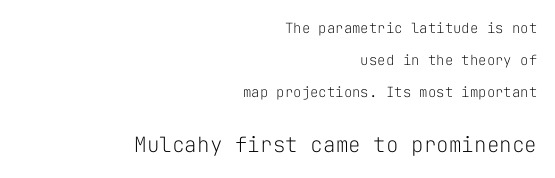
The image shows 21 px text type, upright; set right-aligned, loose line spacing (2.27x), normal letter spacing, not underlined; the second (bottom) block is 1.5x larger.
